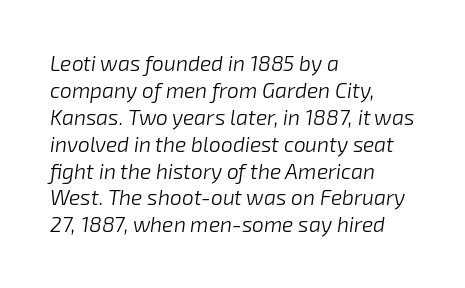
The image shows 21 px text type, italic (leaning right); set left-aligned, normal line spacing (1.28x), normal letter spacing, not underlined.
